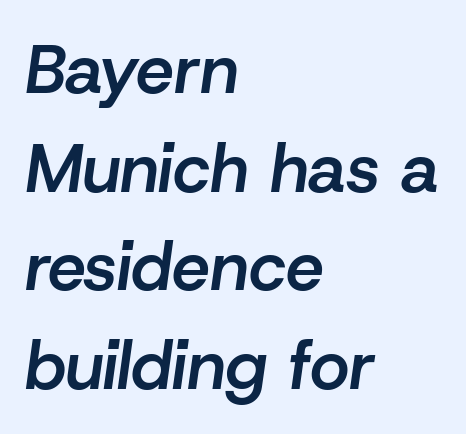
The line texture is even and compact thanks to regular tracking. Is the type slanted? Yes — the strokes lean at a clear angle. Character widths vary here, with narrow letters taking less room than wide ones. How would I describe the line gaps? Plain and ordinary. Its strokes are somewhat broadened, the hallmark of semibold type. Plain, unruled lines of type.
